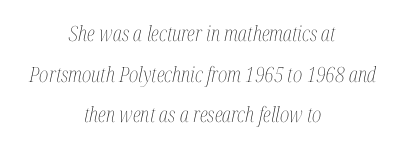
The image shows 21 px text type, italic (leaning right); set centered, loose line spacing (1.93x), normal letter spacing, not underlined.
